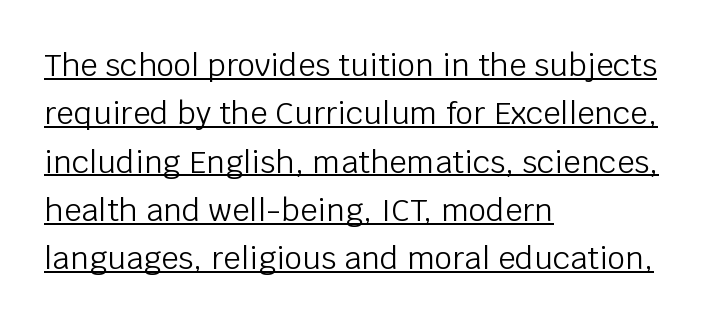
The passage shown is typed in a proportional face where columns would drift. You could call the tracking neutral — neither tight nor loose. Quick note: not italic, upright. Letters have the restrained weight of plain body copy at most. Regular leading. The lettering is marked with a stroke running underneath it.
